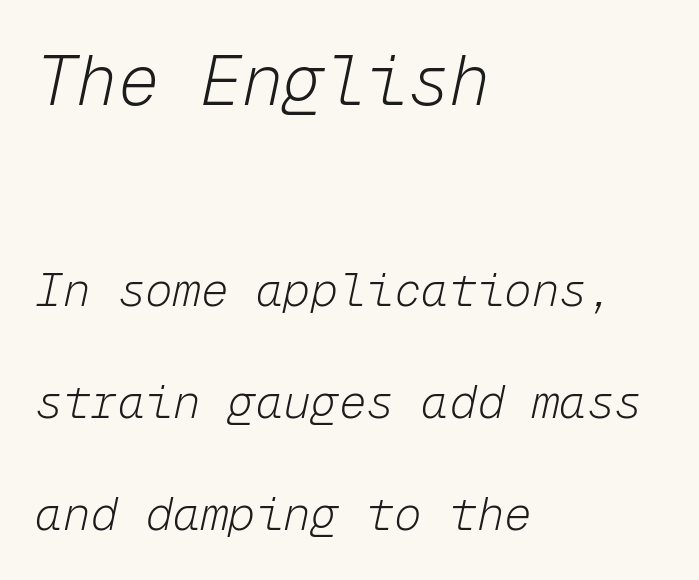
The image shows 69 px light type, italic (leaning right), monospaced; set left-aligned, loose line spacing (2.44x), normal letter spacing, not underlined; the first (top) block is 1.5x larger; low stroke contrast and a medium x-height.
